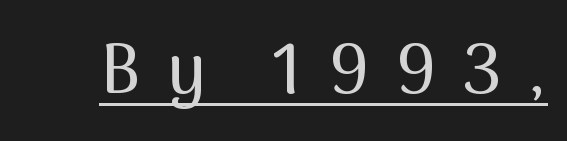
{"serif": "no", "italic": "no", "width": "normal", "stroke_contrast": "medium", "x_height": "medium", "monospaced": "no", "underline": "yes", "letter_spacing": "wide", "letter_spacing_em": 0.37, "glyph_px": 70}
